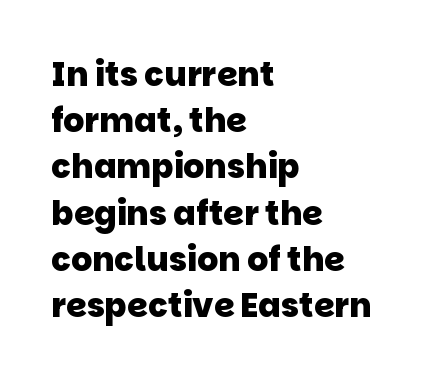
The image shows 33 px heavy sans-serif type; set left-aligned, normal line spacing (1.4x), normal letter spacing, not underlined; low stroke contrast and a large x-height.
